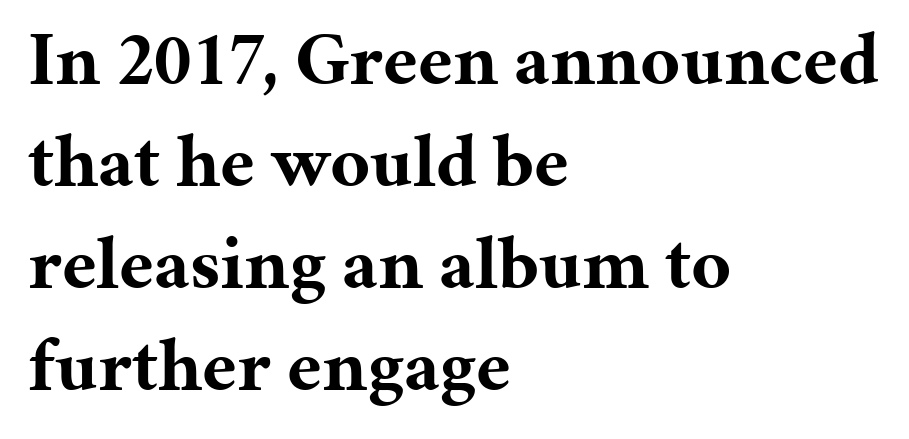
{"serif": "yes", "italic": "no", "bold": "yes", "weight": "bold", "width": "normal", "stroke_contrast": "medium", "x_height": "medium", "monospaced": "no", "underline": "no", "align": "left", "line_spacing": "normal", "line_spacing_ratio": 1.34, "letter_spacing": "normal", "letter_spacing_em": 0.0, "glyph_px": 76}
